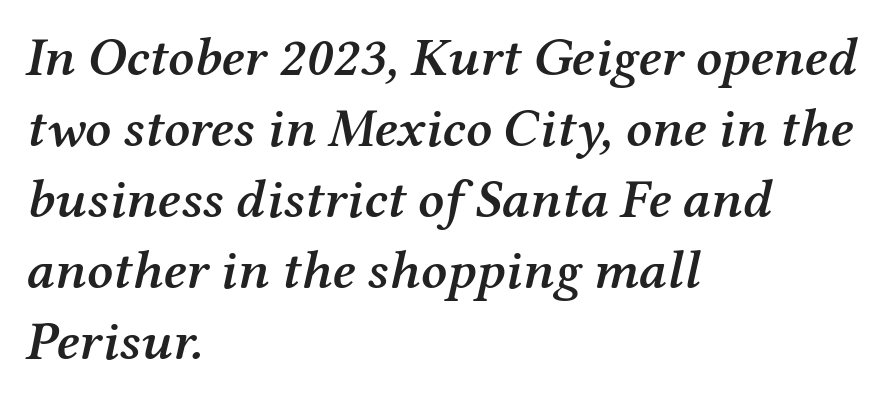
The image shows 55 px semibold serif type, italic (leaning right); set left-aligned, normal line spacing (1.29x), normal letter spacing, not underlined; medium stroke contrast and a medium x-height.
